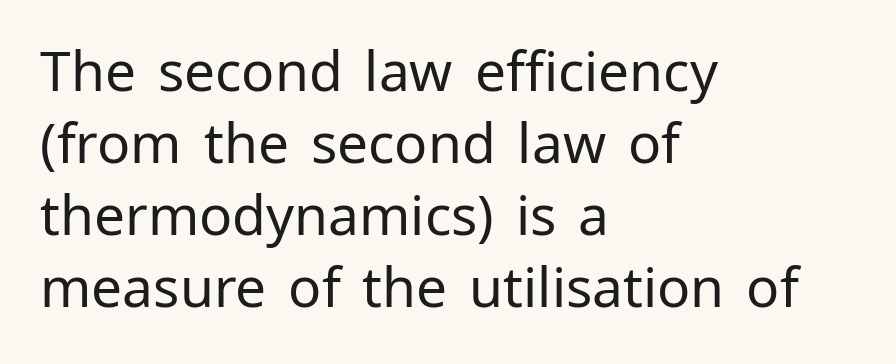
Q: Is the text bold? A: No.
Q: Is the text italic (slanted)? A: No, it is upright.
Q: Is the typeface a serif or a sans-serif typeface? A: Sans-serif.
Q: Is the text underlined? A: No.
Q: How is the paragraph aligned? A: Left-aligned.
Q: Is the spacing between letters normal or unusually wide? A: Normal.
Q: Is the spacing between lines tight, normal or loose? A: Normal.
Q: Width (condensed, normal, or wide)? A: Normal.
Q: Stroke contrast? A: Low.
Q: x-height? A: Medium.
Q: Monospaced? A: No.
